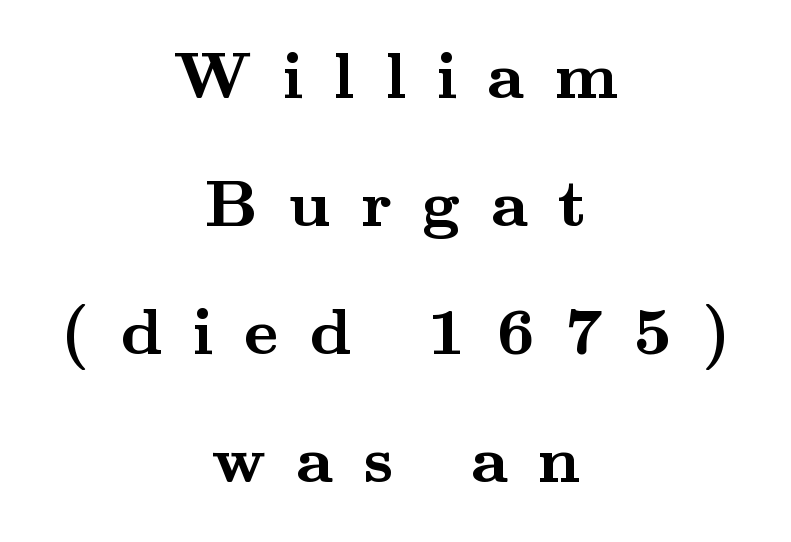
The image shows 66 px semibold, wide serif type, upright; set centered, loose line spacing (1.94x), unusually wide letter spacing (+0.46 em), not underlined; medium stroke contrast and a small x-height.
